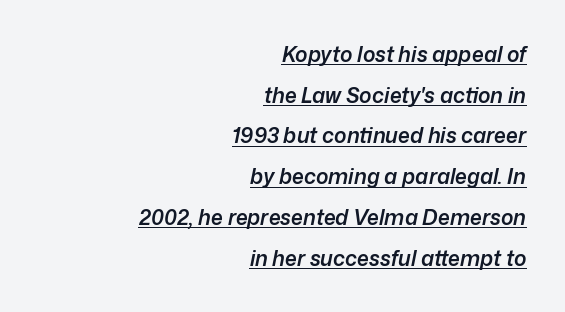
{"italic": "yes", "lean": "right", "slant_degrees": 12, "bold": "semi", "underline": "yes", "align": "right", "line_spacing": "loose", "line_spacing_ratio": 1.94, "letter_spacing": "normal", "letter_spacing_em": 0.0, "glyph_px": 21}
